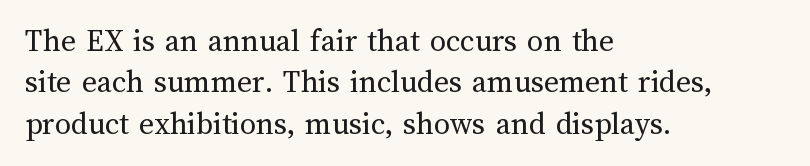
Q: Is the text bold? A: No.
Q: Is the text italic (slanted)? A: No, it is upright.
Q: Is the text underlined? A: No.
Q: How is the paragraph aligned? A: Left-aligned.
Q: Is the spacing between letters normal or unusually wide? A: Normal.
Q: Is the spacing between lines tight, normal or loose? A: Normal.
Q: Width (condensed, normal, or wide)? A: Normal.
Q: Stroke contrast? A: Medium.
Q: x-height? A: Medium.
Q: Monospaced? A: No.
